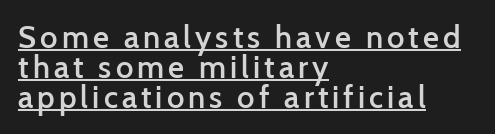
These lines huddle together more closely than default settings would place them. This rendering employs a face without finishing strokes, i.e., a sans-serif. Which margin do the lines hug? The left one — the right edge is uneven. You could not count columns in this text — the font is proportionally spaced. Is there any slant? The stems are plumb.
